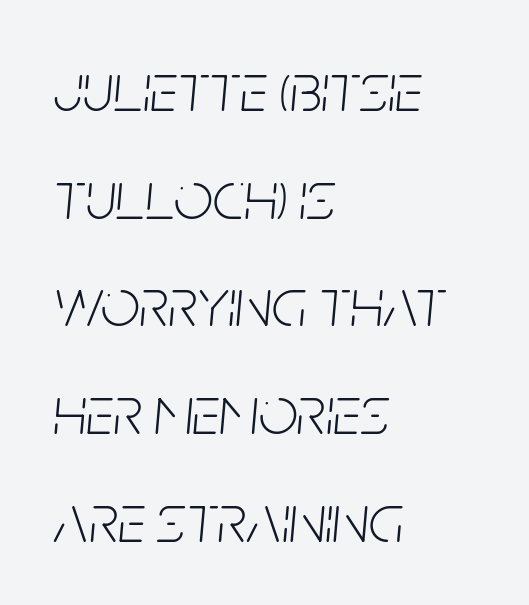
Here the designer chose a conventional face with non-uniform glyph widths. The block of text has a typical density, with ordinary space between rows. Italic? Definitely — the glyphs are oblique. Short note: letters normally spaced.
